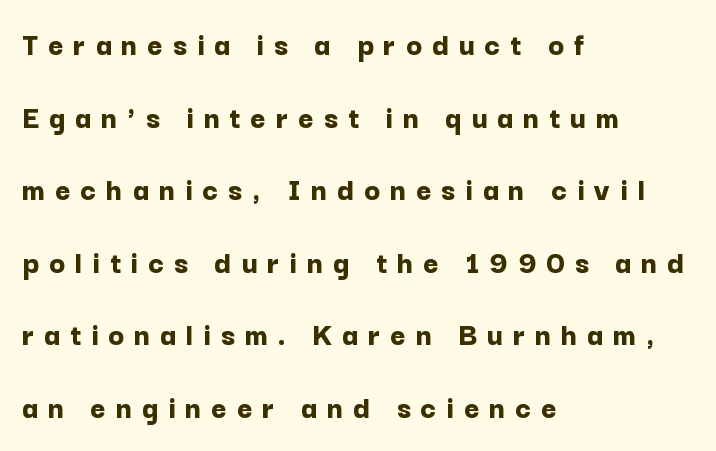
{"serif": "no", "italic": "no", "bold": "yes", "weight": "bold", "width": "normal", "stroke_contrast": "low", "x_height": "medium", "monospaced": "no", "underline": "no", "align": "left", "line_spacing": "loose", "line_spacing_ratio": 2.2, "letter_spacing": "wide", "letter_spacing_em": 0.3, "glyph_px": 33}
